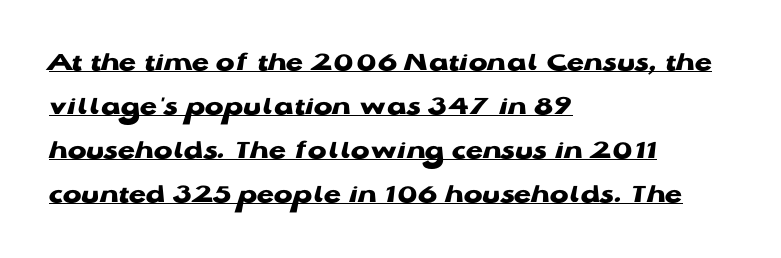
Tracking value appears to be zero — textbook default spacing. Bold? Absolutely — the strokes are thick and heavy. A typesetter would label this face a sans. If you drew a line through each stem, it would be perfectly vertical. The string is rendered with underlining switched on. Is this a fixed-width face? No — the glyphs have proportional, varying widths.
